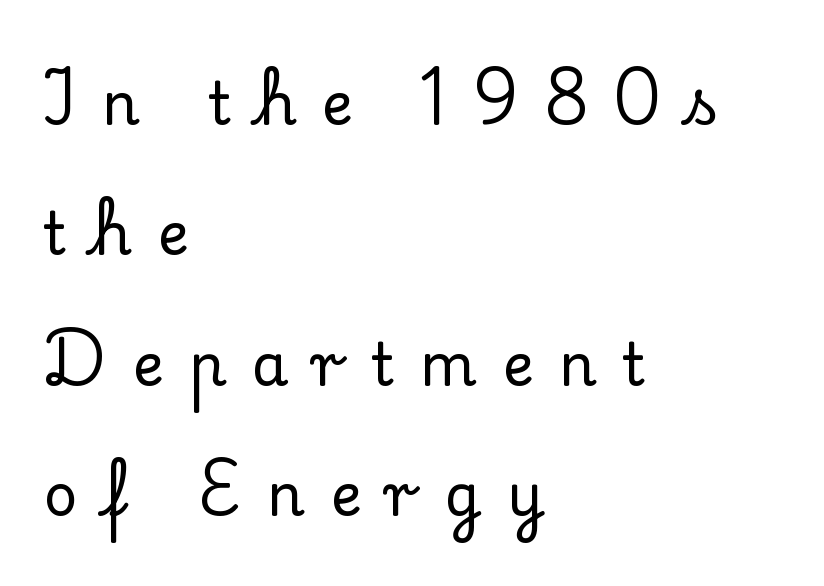
Q: Is the text italic (slanted)? A: No, it is upright.
Q: Is the typeface a serif or a sans-serif typeface? A: Serif.
Q: Is the text underlined? A: No.
Q: How is the paragraph aligned? A: Left-aligned.
Q: Is the spacing between letters normal or unusually wide? A: Unusually wide.
Q: Is the spacing between lines tight, normal or loose? A: Loose.
Q: Width (condensed, normal, or wide)? A: Normal.
Q: Stroke contrast? A: Low.
Q: x-height? A: Small.
Q: Monospaced? A: No.
